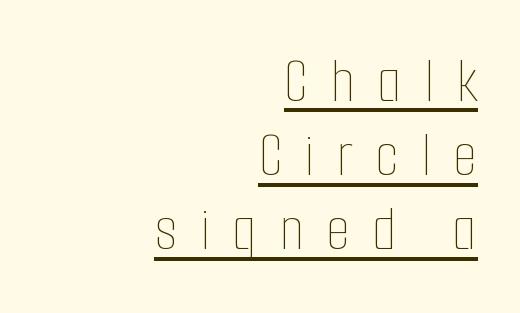
The image shows 64 px thin, condensed type, upright; set right-aligned, line spacing 1.16x, unusually wide letter spacing (+0.34 em), underlined; low stroke contrast and a medium x-height.
